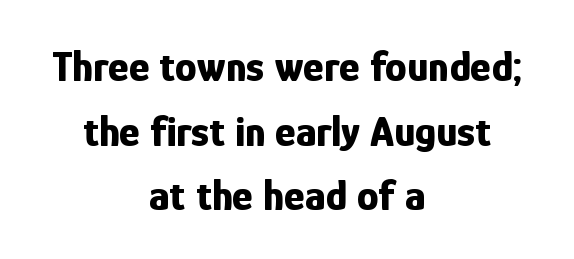
{"serif": "no", "italic": "no", "bold": "yes", "weight": "bold", "width": "condensed", "stroke_contrast": "low", "x_height": "medium", "monospaced": "no", "underline": "no", "align": "center", "line_spacing": "normal", "line_spacing_ratio": 1.47, "letter_spacing": "normal", "letter_spacing_em": 0.0, "glyph_px": 44}
